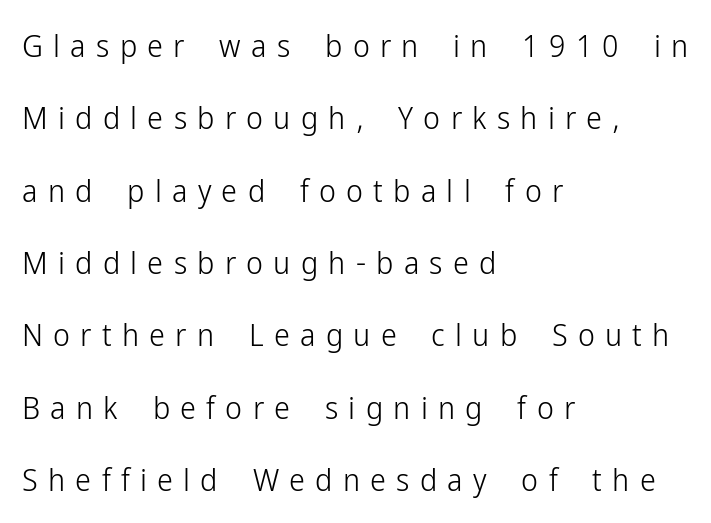
{"serif": "no", "italic": "no", "bold": "no", "weight": "light", "width": "condensed", "stroke_contrast": "low", "x_height": "medium", "monospaced": "no", "underline": "no", "align": "left", "line_spacing": "loose", "line_spacing_ratio": 2.26, "letter_spacing": "wide", "letter_spacing_em": 0.32, "glyph_px": 32}
